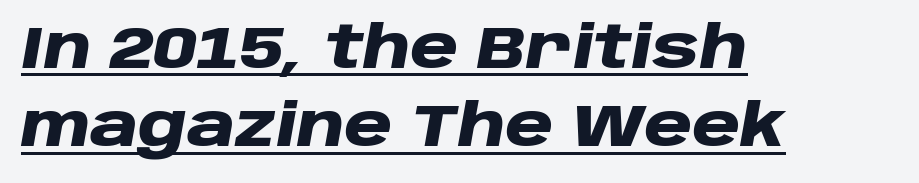
The image shows 59 px heavy, wide type, italic (leaning right); set left-aligned, normal line spacing (1.33x), normal letter spacing, underlined; low stroke contrast and a large x-height.
